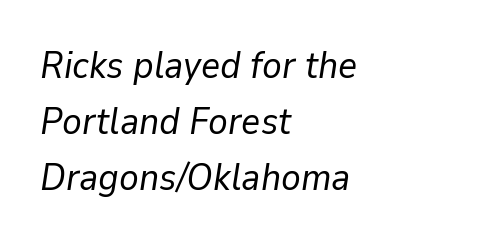
The image shows 37 px regular-weight type, italic (leaning right); set left-aligned, normal line spacing (1.52x), normal letter spacing, not underlined; low stroke contrast and a medium x-height.
